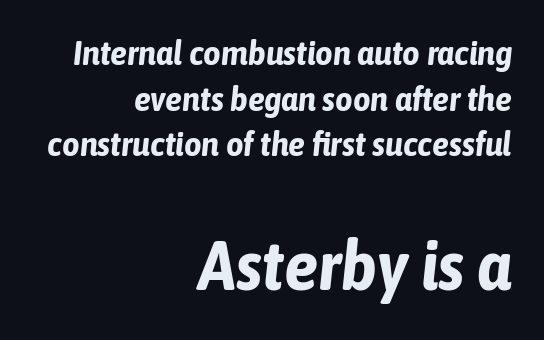
Typeset ragged left — the right edge is the straight one. The tracking reads as untouched default to a designer's eye. Visually, the bottom section dominates because its glyphs are scaled up. Descenders are the only things crossing below the line.
